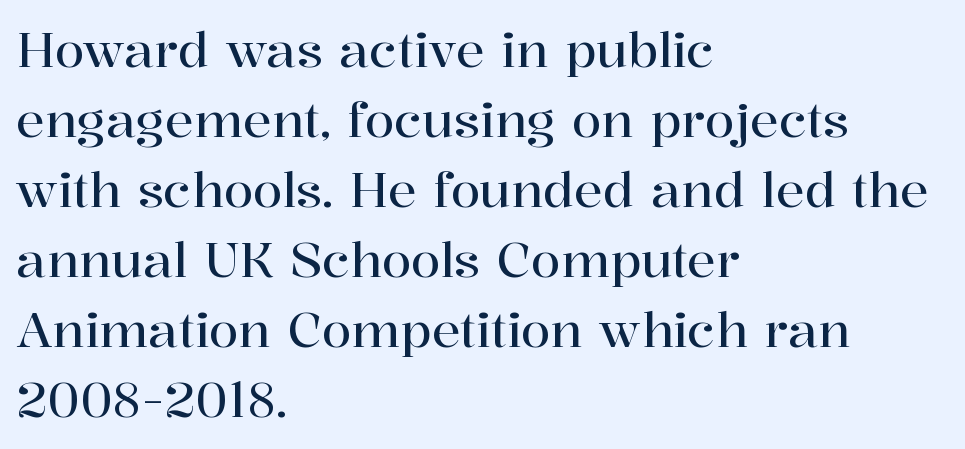
Classification — serif. Notice how descenders clear the ascenders below comfortably — that's standard leading. Left-aligned paragraph, ragged on the right. Tracking value appears to be zero — textbook default spacing.
